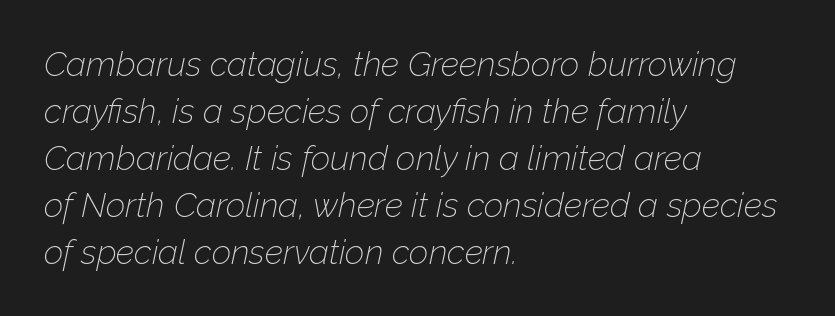
Q: Is the text bold? A: No.
Q: Is the text italic (slanted)? A: Yes, it leans right by about 12 degrees.
Q: Is the text underlined? A: No.
Q: How is the paragraph aligned? A: Left-aligned.
Q: Is the spacing between letters normal or unusually wide? A: Normal.
Q: Is the spacing between lines tight, normal or loose? A: Normal.
Q: Width (condensed, normal, or wide)? A: Normal.
Q: Stroke contrast? A: Low.
Q: x-height? A: Medium.
Q: Monospaced? A: No.
